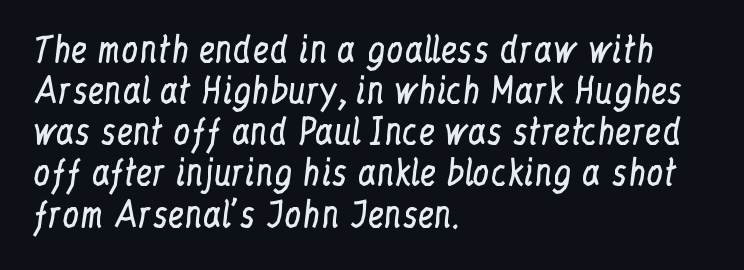
Q: Is the text bold? A: No.
Q: Is the text italic (slanted)? A: Yes.
Q: Is the typeface a serif or a sans-serif typeface? A: Serif.
Q: Is the text underlined? A: No.
Q: How is the paragraph aligned? A: Left-aligned.
Q: Is the spacing between letters normal or unusually wide? A: Normal.
Q: Width (condensed, normal, or wide)? A: Condensed.
Q: Stroke contrast? A: Low.
Q: x-height? A: Medium.
Q: Monospaced? A: No.
